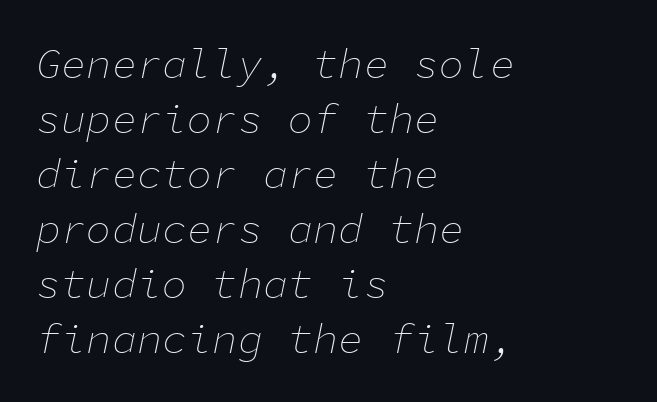
Compared with a centered layout, this one pins lines to the left instead. The passage shown is not underscored anywhere. These lines sit exactly where default settings would place them. The specimen reads as italic at a glance. Every character here occupies the same horizontal width, giving the sample a typewriter-like rhythm.
